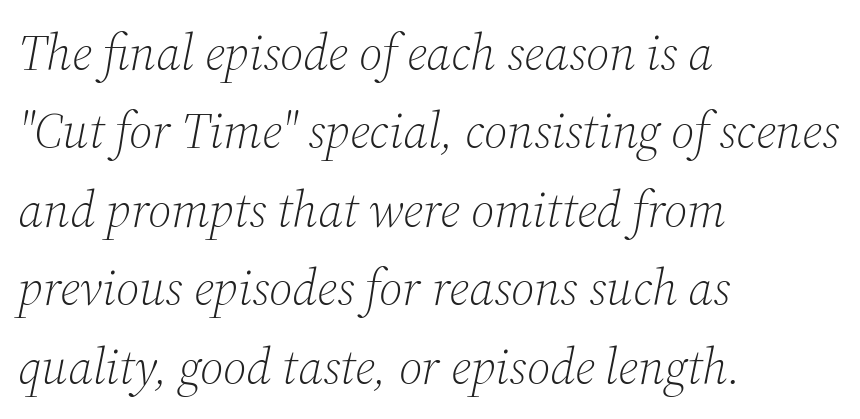
Inter-character spacing is left at the font's built-in metrics. Italic? Definitely — the glyphs are oblique. The area under the type is left untouched. The passage shown is typed in a proportional face where columns would drift. The passage shown is not bold in any degree. A serif font was chosen for this passage.
